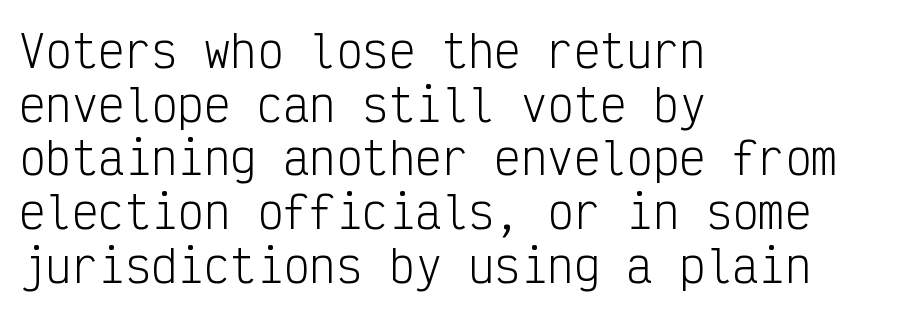
Q: Is the text bold? A: No.
Q: Is the text italic (slanted)? A: No, it is upright.
Q: Is the typeface a serif or a sans-serif typeface? A: Sans-serif.
Q: Is the text underlined? A: No.
Q: How is the paragraph aligned? A: Left-aligned.
Q: Is the spacing between letters normal or unusually wide? A: Normal.
Q: Width (condensed, normal, or wide)? A: Condensed.
Q: Stroke contrast? A: Low.
Q: x-height? A: Medium.
Q: Monospaced? A: Yes.
